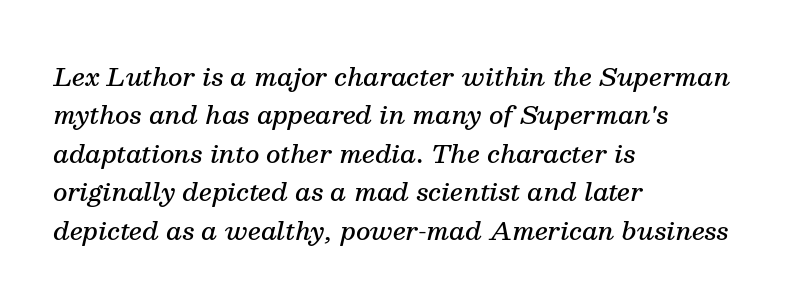
{"italic": "yes", "lean": "right", "slant_degrees": 13, "bold": "semi", "underline": "no", "align": "left", "line_spacing": "normal", "line_spacing_ratio": 1.54, "letter_spacing": "normal", "letter_spacing_em": 0.0, "glyph_px": 25}
